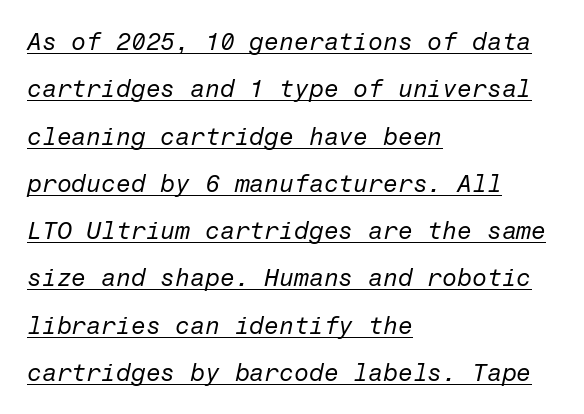
{"italic": "yes", "lean": "right", "slant_degrees": 12, "bold": "no", "underline": "yes", "align": "left", "line_spacing": "loose", "line_spacing_ratio": 1.97, "letter_spacing": "normal", "letter_spacing_em": 0.0, "glyph_px": 24}
